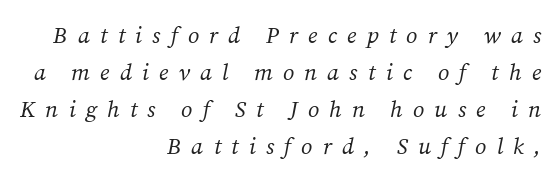
Q: Is the text bold? A: No.
Q: Is the text italic (slanted)? A: Yes, it leans right by about 12 degrees.
Q: Is the text underlined? A: No.
Q: How is the paragraph aligned? A: Right-aligned.
Q: Is the spacing between letters normal or unusually wide? A: Unusually wide.
Q: Is the spacing between lines tight, normal or loose? A: Normal.
